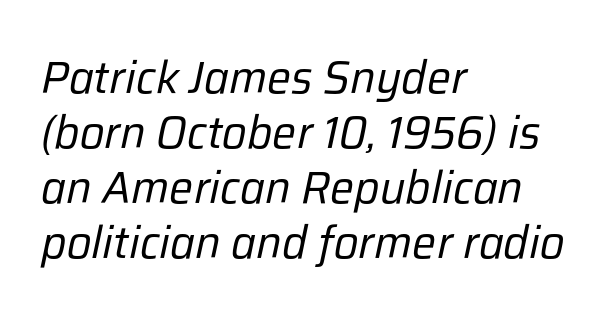
The image shows 45 px regular-weight type, italic (leaning right); set left-aligned, line spacing 1.22x, normal letter spacing, not underlined; low stroke contrast and a medium x-height.
